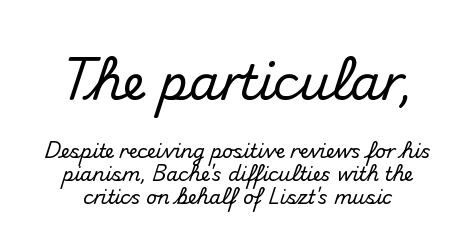
The image shows 48 px sans-serif type; set line spacing 1.21x, normal letter spacing, not underlined; the first (top) block is 2.53x larger; medium stroke contrast and a small x-height.
